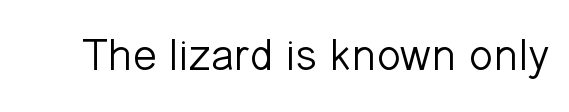
The image shows 45 px light sans-serif type, upright; set normal letter spacing, not underlined; low stroke contrast and a medium x-height.
